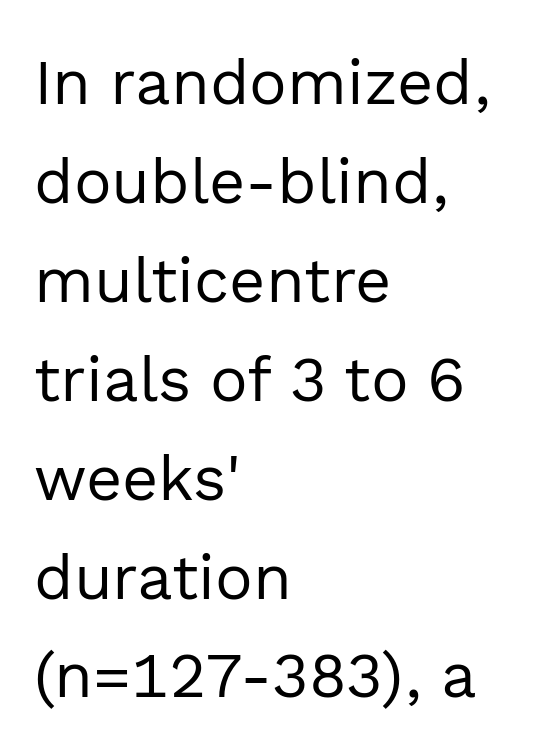
Q: Is the text bold? A: No.
Q: Is the text italic (slanted)? A: No, it is upright.
Q: Is the typeface a serif or a sans-serif typeface? A: Sans-serif.
Q: Is the text underlined? A: No.
Q: How is the paragraph aligned? A: Left-aligned.
Q: Is the spacing between letters normal or unusually wide? A: Normal.
Q: Is the spacing between lines tight, normal or loose? A: Normal.
Q: Width (condensed, normal, or wide)? A: Normal.
Q: x-height? A: Medium.
Q: Monospaced? A: No.
